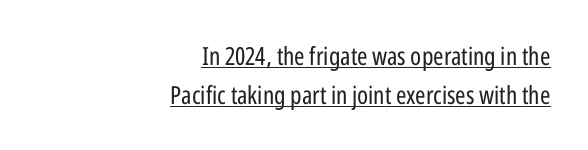
Q: Is the text bold? A: No.
Q: Is the text italic (slanted)? A: No, it is upright.
Q: Is the text underlined? A: Yes.
Q: How is the paragraph aligned? A: Right-aligned.
Q: Is the spacing between letters normal or unusually wide? A: Normal.
Q: Is the spacing between lines tight, normal or loose? A: Normal.
